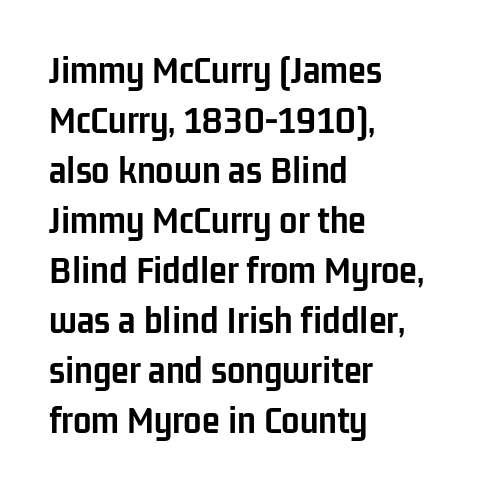
The words here are not underlined. Is the letter spacing exaggerated? No — it looks like the ordinary default. Is there any slant? The stems are plumb. The font is running at its bold setting. Short and long lines alike share a common starting point at left. Spacing verdict: proportional, widths tailored to each character.
